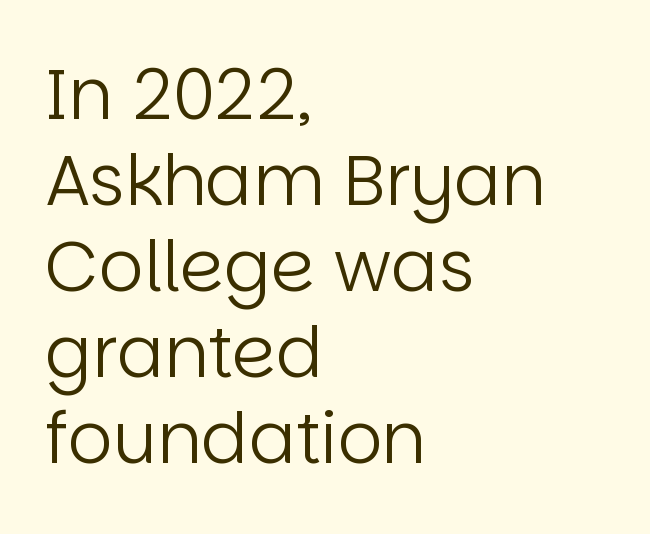
{"serif": "no", "italic": "no", "bold": "no", "weight": "regular", "width": "normal", "stroke_contrast": "low", "x_height": "large", "monospaced": "no", "underline": "no", "align": "left", "line_spacing_ratio": 1.23, "letter_spacing": "normal", "letter_spacing_em": 0.0, "glyph_px": 70}
